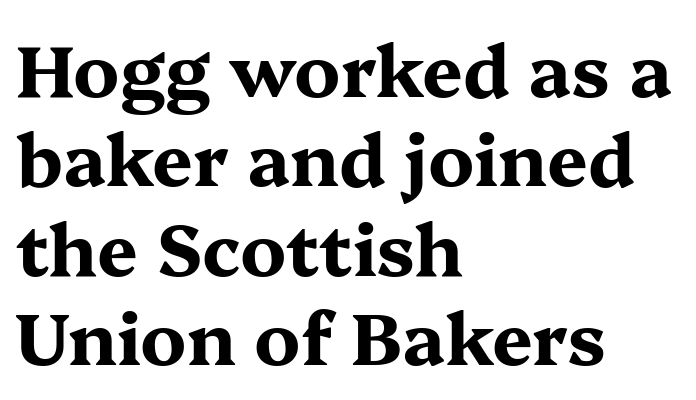
Descenders hang freely into open space. This sample uses a serif face. Look at the tracking — it's just the regular setting, nothing added. Character widths vary here, with narrow letters taking less room than wide ones. The specimen reads as upright at a glance. The typesetter chose a ragged-right arrangement here.
